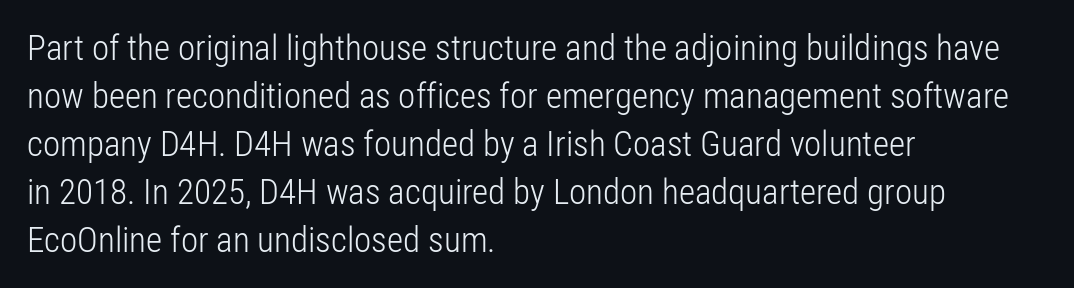
Q: Is the text bold? A: No.
Q: Is the text italic (slanted)? A: No, it is upright.
Q: Is the typeface a serif or a sans-serif typeface? A: Sans-serif.
Q: Is the text underlined? A: No.
Q: How is the paragraph aligned? A: Left-aligned.
Q: Is the spacing between letters normal or unusually wide? A: Normal.
Q: Is the spacing between lines tight, normal or loose? A: Normal.
Q: Width (condensed, normal, or wide)? A: Condensed.
Q: Stroke contrast? A: Low.
Q: x-height? A: Medium.
Q: Monospaced? A: No.
